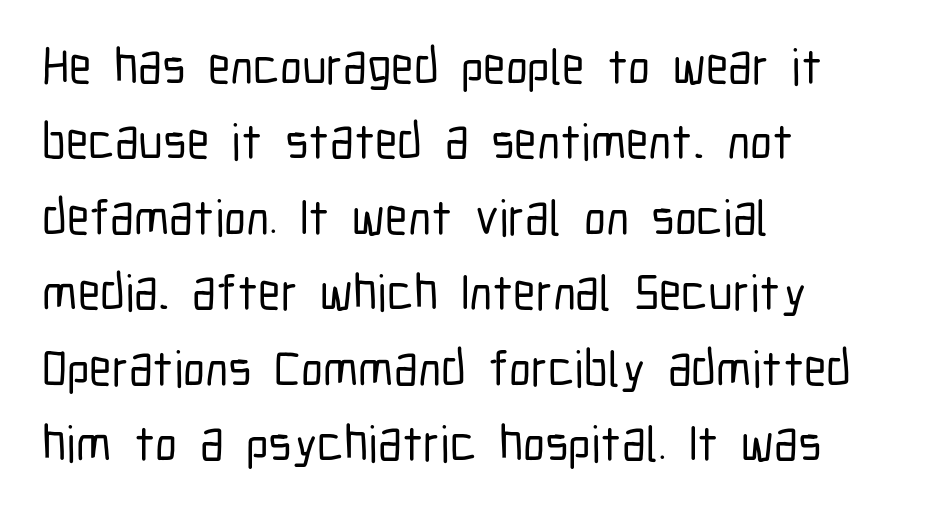
Q: Is the text italic (slanted)? A: No, it is upright.
Q: Is the typeface a serif or a sans-serif typeface? A: Sans-serif.
Q: Is the text underlined? A: No.
Q: How is the paragraph aligned? A: Left-aligned.
Q: Is the spacing between letters normal or unusually wide? A: Normal.
Q: Is the spacing between lines tight, normal or loose? A: Normal.
Q: Width (condensed, normal, or wide)? A: Condensed.
Q: Stroke contrast? A: Low.
Q: x-height? A: Medium.
Q: Monospaced? A: No.
